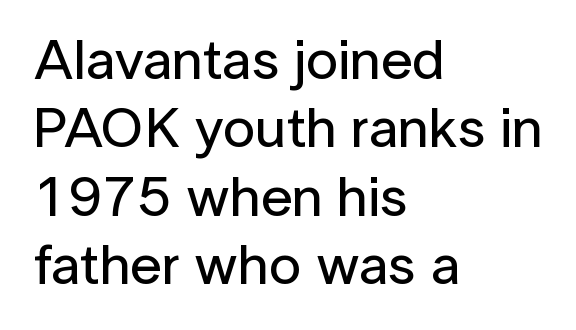
{"serif": "no", "italic": "no", "width": "normal", "stroke_contrast": "low", "x_height": "medium", "monospaced": "no", "underline": "no", "align": "left", "line_spacing_ratio": 1.2, "letter_spacing": "normal", "letter_spacing_em": 0.0, "glyph_px": 57}
